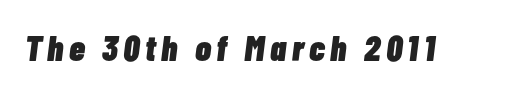
Unmarked baselines from the first word to the last. The rendering uses natural spacing where letterforms have individual widths. Strokes here are thick enough to call this a true bold. Rendered with sloped, italic letterforms.
